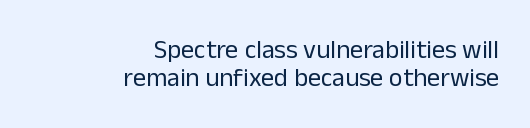
The image shows 26 px text type, upright; set right-aligned, tight line spacing (1.06x), normal letter spacing, not underlined.
